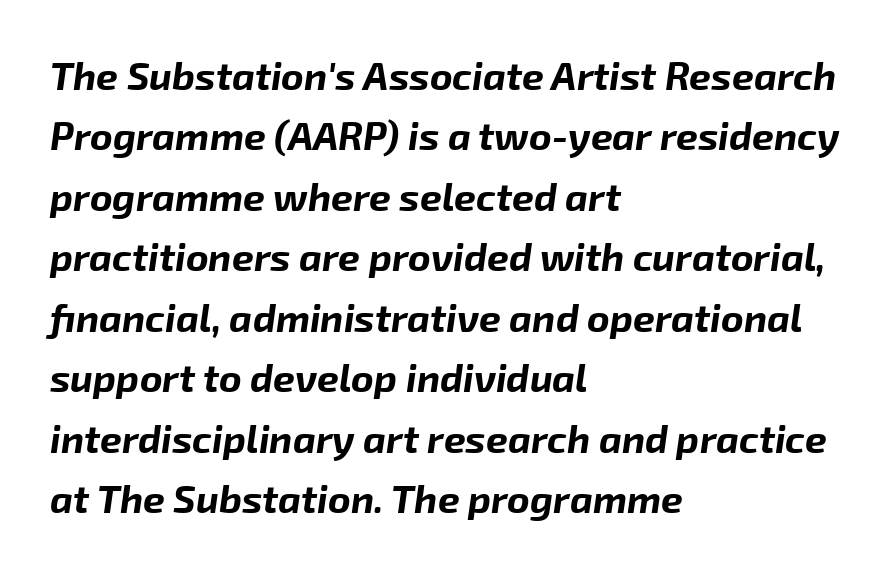
Regarding leading, the lines here are spaced in the standard way. This is oblique type, the kind used for emphasis or titles. Is this a fixed-width face? No — the glyphs have proportional, varying widths. The passage shown has conventional tracking throughout. Stroke thickness is high; the sample reads as a true bold. The space directly below the letters is spotless.
